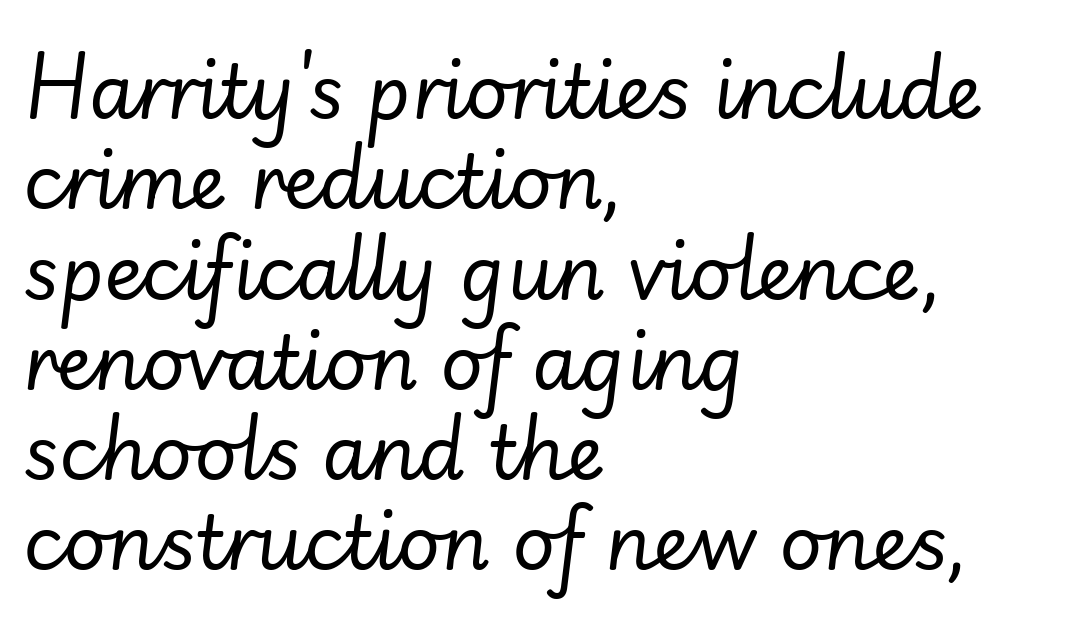
The image shows 74 px regular-weight type, italic (leaning right); set left-aligned, line spacing 1.22x, normal letter spacing, not underlined; low stroke contrast and a small x-height.
